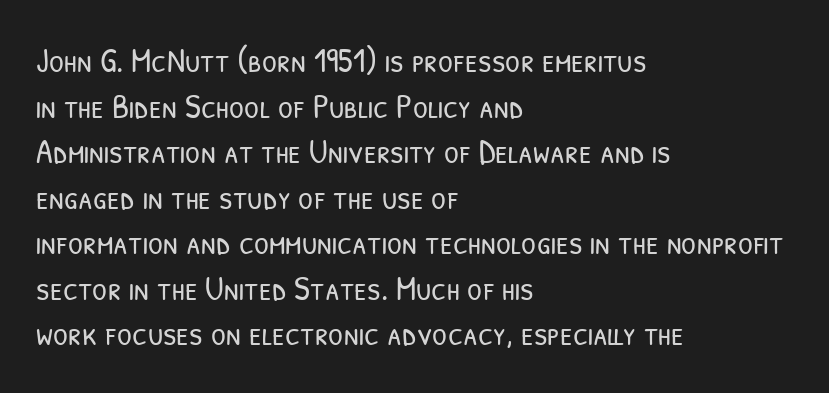
These lines are rendered in a variable-pitch font. This rendering uses left alignment, leaving the right contour irregular. No letter is thick-stroked: the sample isn't bold. Horizontal bands of white between lines are of average thickness.
